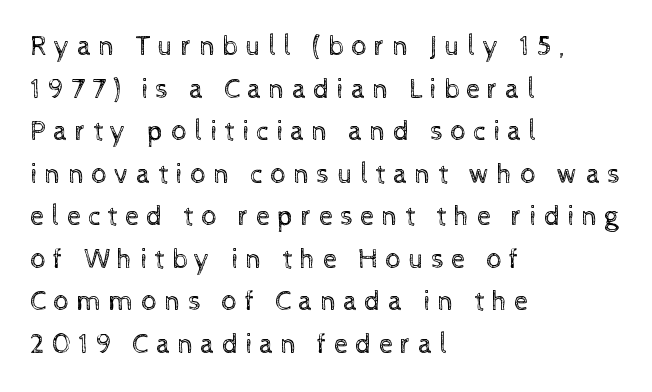
{"italic": "no", "bold": "no", "weight": "regular", "width": "normal", "x_height": "medium", "monospaced": "no", "underline": "no", "align": "left", "line_spacing": "normal", "line_spacing_ratio": 1.52, "letter_spacing": "wide", "letter_spacing_em": 0.26, "glyph_px": 28}
